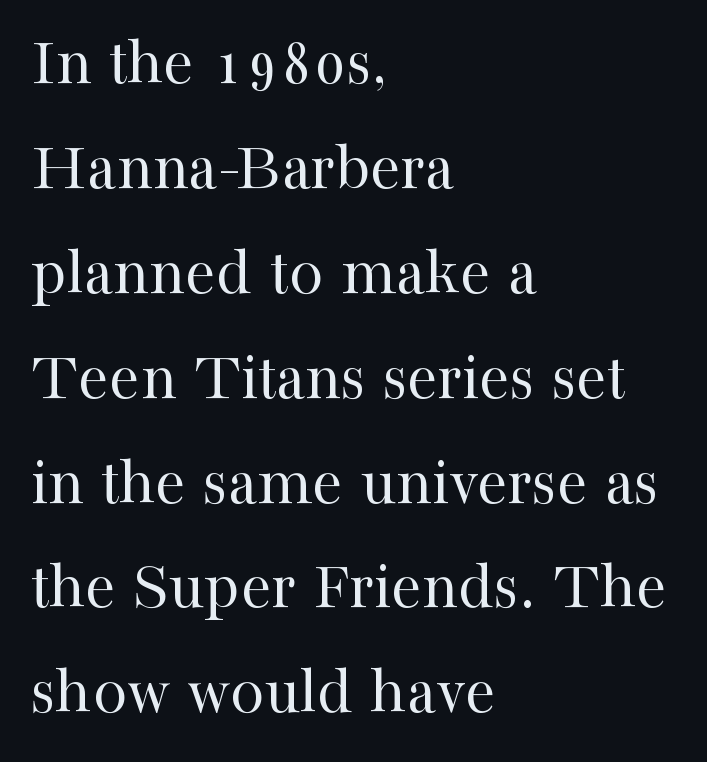
{"serif": "yes", "italic": "no", "bold": "no", "weight": "regular", "width": "normal", "stroke_contrast": "high", "x_height": "medium", "monospaced": "no", "underline": "no", "align": "left", "line_spacing": "normal", "line_spacing_ratio": 1.52, "letter_spacing": "normal", "letter_spacing_em": 0.0, "glyph_px": 69}
